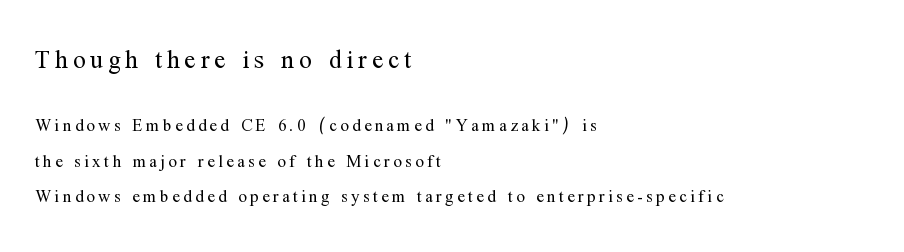
Quick note: interline space is abundant. The area under the type is left untouched. Tracking here is generous; glyphs stand well apart from one another. Reading top to bottom, the characters get smaller at the block break.
